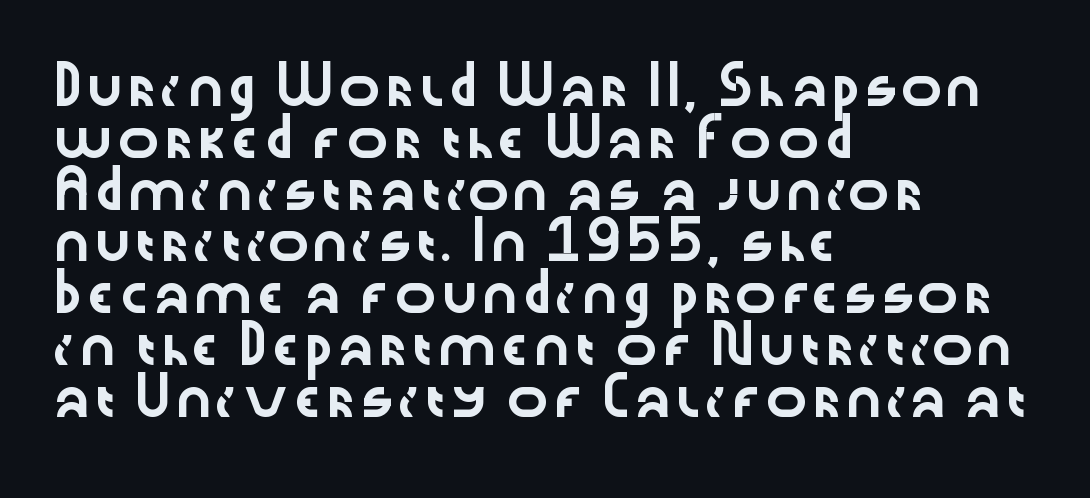
{"serif": "no", "italic": "no", "width": "wide", "stroke_contrast": "low", "x_height": "medium", "monospaced": "no", "underline": "no", "align": "left", "line_spacing": "normal", "line_spacing_ratio": 1.48, "letter_spacing": "normal", "letter_spacing_em": 0.0, "glyph_px": 35}
